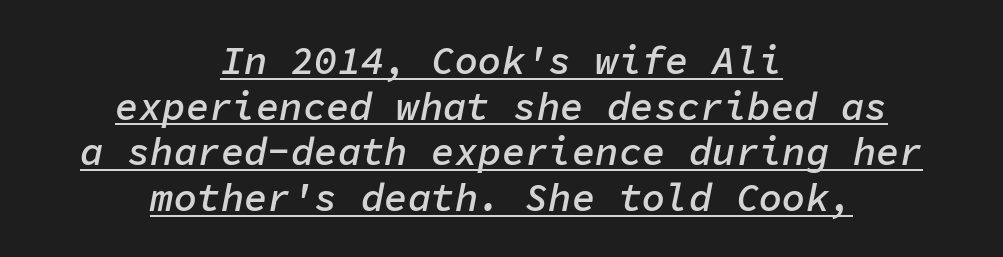
Q: Is the text bold? A: Semi-bold.
Q: Is the text italic (slanted)? A: Yes, it leans right by about 11 degrees.
Q: Is the text underlined? A: Yes.
Q: How is the paragraph aligned? A: Centered.
Q: Is the spacing between letters normal or unusually wide? A: Normal.
Q: Width (condensed, normal, or wide)? A: Normal.
Q: Stroke contrast? A: Low.
Q: x-height? A: Medium.
Q: Monospaced? A: Yes.
